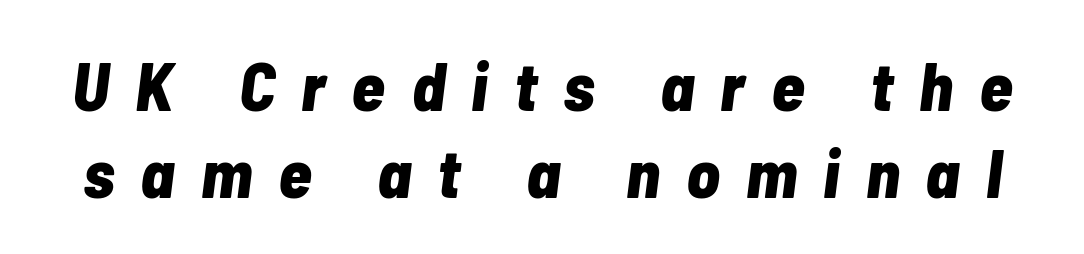
Heavy, bold letterforms. The text carries the slant typical of an italic or oblique font. Words float on clear page, feet unadorned. Proportional: the letters do not fall into vertical columns. Spacing between characters has been opened up far beyond the box default. Each new line begins a customary step beneath the previous one.
